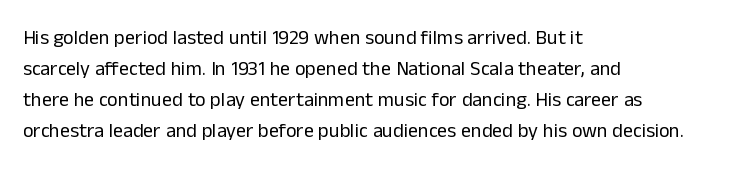
{"italic": "no", "bold": "no", "underline": "no", "align": "left", "line_spacing": "normal", "line_spacing_ratio": 1.55, "letter_spacing": "normal", "letter_spacing_em": 0.0, "glyph_px": 20}
